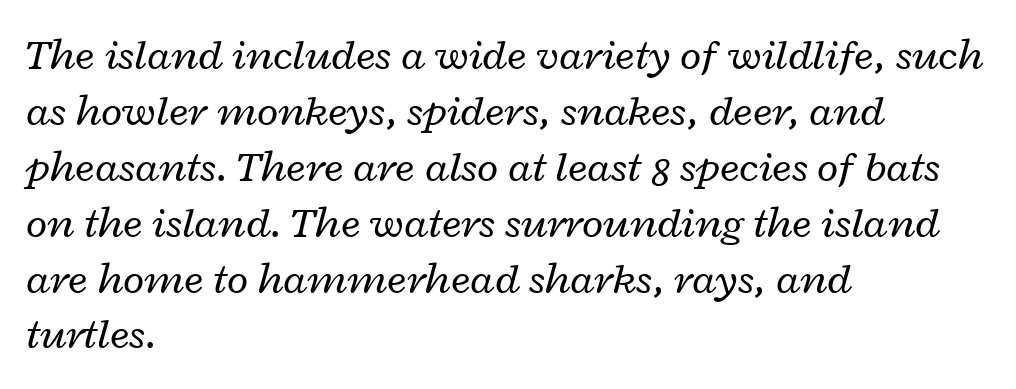
Q: Is the text bold? A: No.
Q: Is the text italic (slanted)? A: Yes, it leans right by about 12 degrees.
Q: Is the text underlined? A: No.
Q: How is the paragraph aligned? A: Left-aligned.
Q: Is the spacing between letters normal or unusually wide? A: Normal.
Q: Is the spacing between lines tight, normal or loose? A: Normal.
Q: Width (condensed, normal, or wide)? A: Wide.
Q: Stroke contrast? A: Low.
Q: x-height? A: Medium.
Q: Monospaced? A: No.
